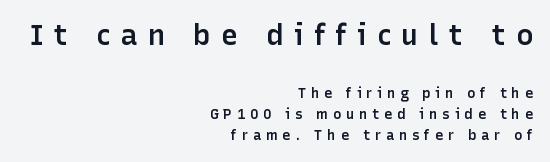
Only glyphs here, with clear space below each row. Emphasis by weight is partial: semibold. One-word summary of the alignment: right. The letters in the upper block stand taller than those in the block below. Honestly, the row spacing looks completely unremarkable.
